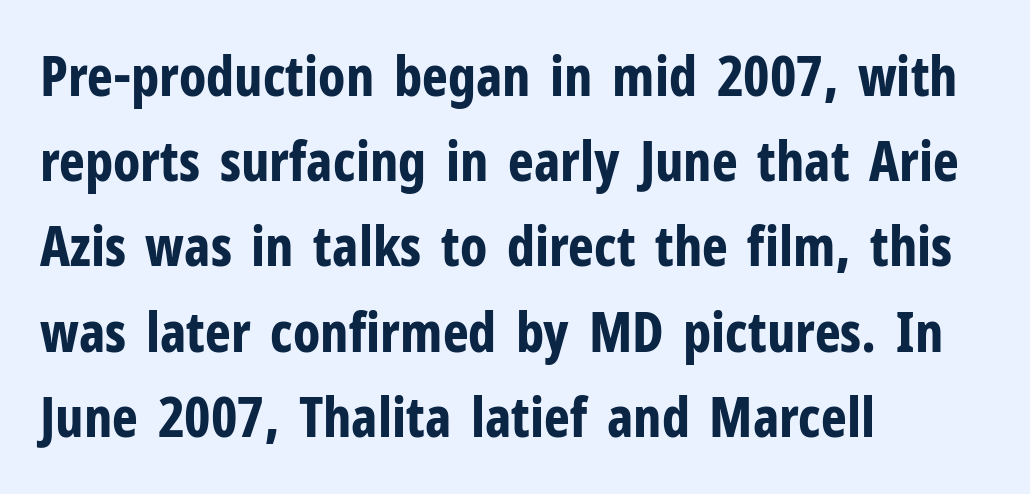
The image shows 55 px bold, condensed sans-serif type, upright; set left-aligned, normal line spacing (1.55x), normal letter spacing, not underlined; low stroke contrast and a medium x-height.
